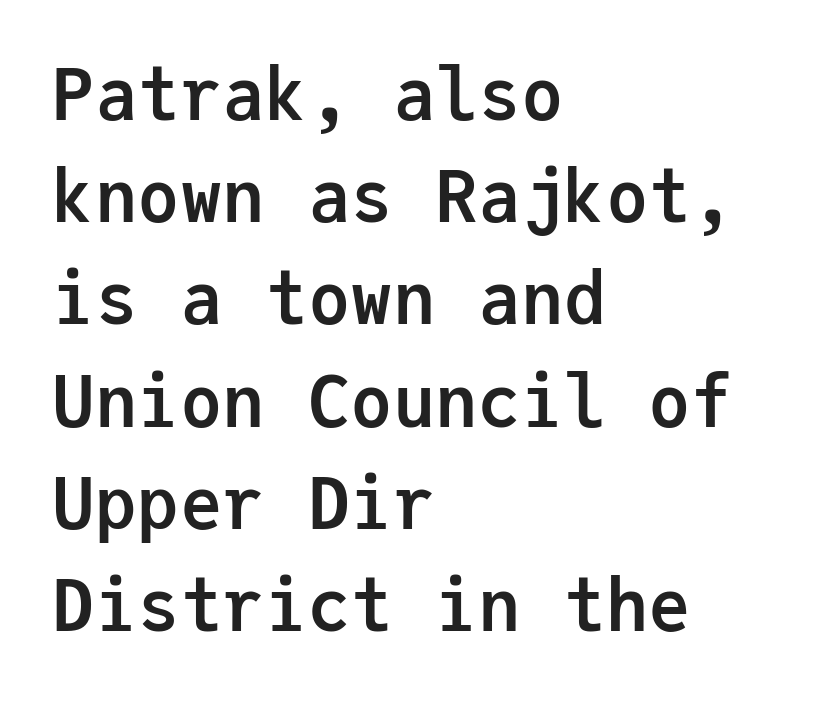
Q: Is the text bold? A: Yes.
Q: Is the text italic (slanted)? A: No, it is upright.
Q: Is the typeface a serif or a sans-serif typeface? A: Sans-serif.
Q: Is the text underlined? A: No.
Q: How is the paragraph aligned? A: Left-aligned.
Q: Is the spacing between letters normal or unusually wide? A: Normal.
Q: Is the spacing between lines tight, normal or loose? A: Normal.
Q: Width (condensed, normal, or wide)? A: Normal.
Q: Stroke contrast? A: Low.
Q: x-height? A: Medium.
Q: Monospaced? A: Yes.
